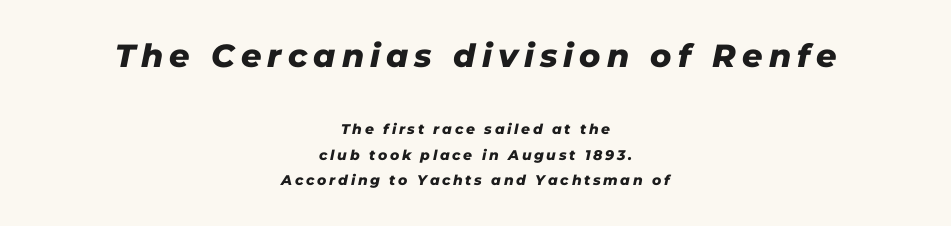
The image shows 32 px heavy type, italic (leaning right); set centered, line spacing 1.83x, not underlined; the first (top) block is 2.29x larger; low stroke contrast and a medium x-height.
